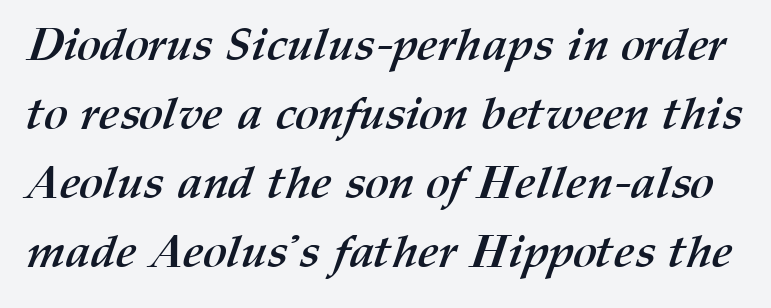
{"bold": "yes", "weight": "semibold", "width": "normal", "stroke_contrast": "medium", "x_height": "medium", "monospaced": "no", "underline": "no", "line_spacing": "normal", "line_spacing_ratio": 1.5, "letter_spacing": "normal", "letter_spacing_em": 0.0, "glyph_px": 46}
